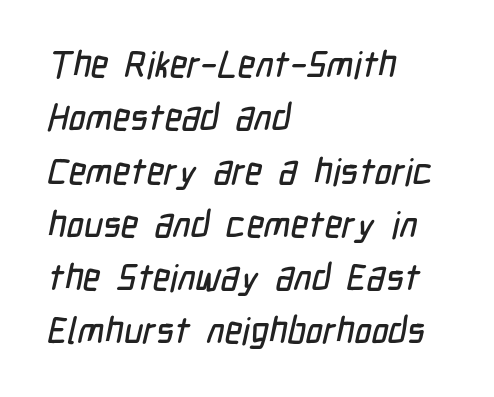
The image shows 37 px condensed sans-serif type; set left-aligned, normal line spacing (1.44x), normal letter spacing, not underlined; low stroke contrast and a medium x-height.
